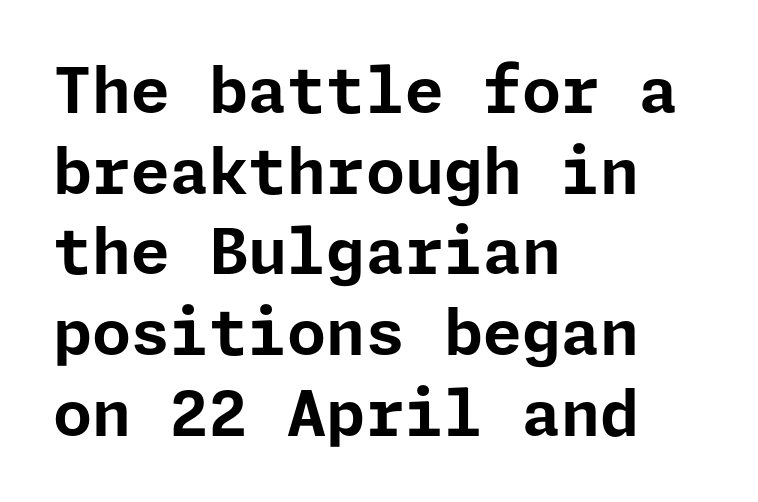
To sum up the face: it is a sans, with no serifs. Bare-footed words on every line. The rendering uses a moderate line-height, typical for paragraphs. Line starts are locked; line ends wander.
